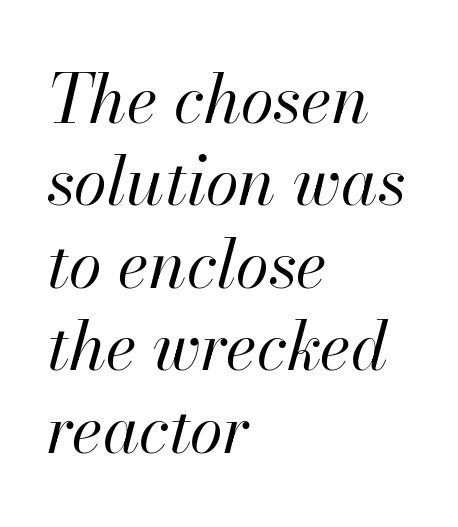
{"italic": "yes", "lean": "right", "slant_degrees": 13, "bold": "no", "weight": "regular", "width": "normal", "stroke_contrast": "high", "x_height": "small", "monospaced": "no", "underline": "no", "align": "left", "line_spacing_ratio": 1.23, "letter_spacing": "normal", "letter_spacing_em": 0.0, "glyph_px": 67}
